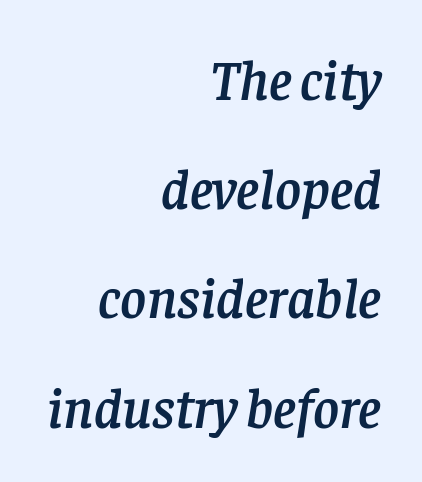
The image shows 56 px serif type, italic (leaning right); set right-aligned, loose line spacing (1.95x), normal letter spacing, not underlined; low stroke contrast and a large x-height.
